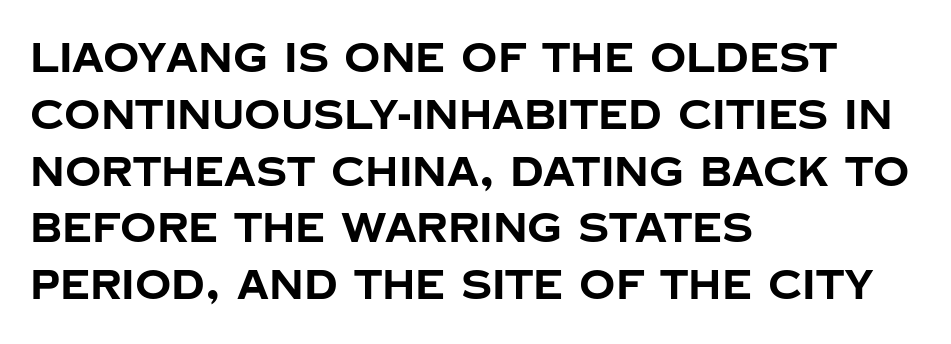
{"serif": "no", "italic": "no", "bold": "yes", "weight": "bold", "width": "normal", "stroke_contrast": "low", "x_height": "large", "monospaced": "no", "underline": "no", "align": "left", "line_spacing": "normal", "line_spacing_ratio": 1.42, "letter_spacing": "normal", "letter_spacing_em": 0.0, "glyph_px": 40}
